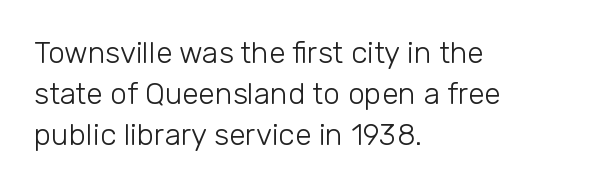
Q: Is the text bold? A: No.
Q: Is the text italic (slanted)? A: No, it is upright.
Q: Is the typeface a serif or a sans-serif typeface? A: Sans-serif.
Q: Is the text underlined? A: No.
Q: How is the paragraph aligned? A: Left-aligned.
Q: Is the spacing between letters normal or unusually wide? A: Normal.
Q: Is the spacing between lines tight, normal or loose? A: Normal.
Q: Width (condensed, normal, or wide)? A: Normal.
Q: Stroke contrast? A: Low.
Q: x-height? A: Medium.
Q: Monospaced? A: No.
